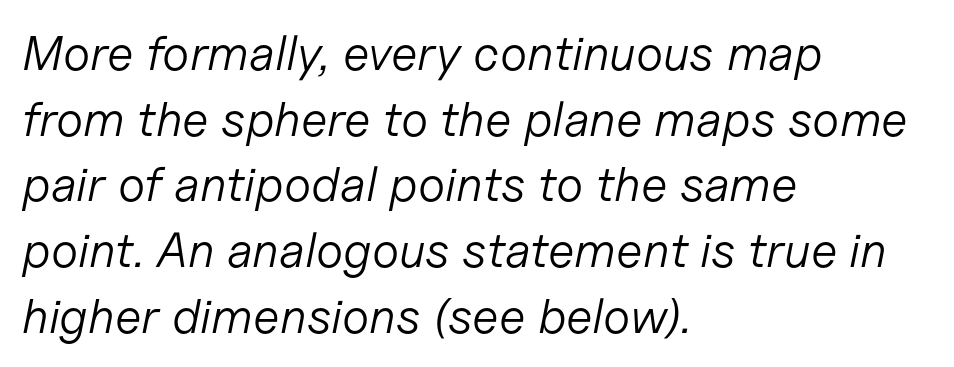
Q: Is the text bold? A: No.
Q: Is the text italic (slanted)? A: Yes, it leans right by about 11 degrees.
Q: Is the text underlined? A: No.
Q: How is the paragraph aligned? A: Left-aligned.
Q: Is the spacing between letters normal or unusually wide? A: Normal.
Q: Is the spacing between lines tight, normal or loose? A: Normal.
Q: Width (condensed, normal, or wide)? A: Normal.
Q: Stroke contrast? A: Low.
Q: x-height? A: Medium.
Q: Monospaced? A: No.
